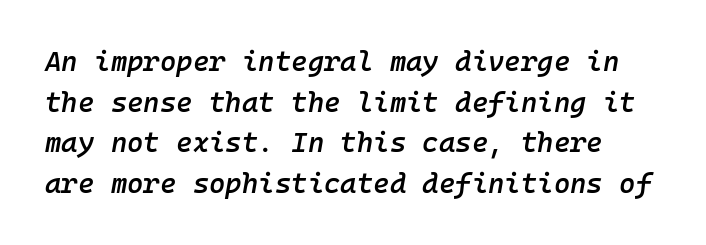
{"italic": "yes", "lean": "right", "slant_degrees": 10, "bold": "semi", "weight": "semibold", "width": "normal", "stroke_contrast": "low", "x_height": "medium", "monospaced": "yes", "underline": "no", "line_spacing": "normal", "line_spacing_ratio": 1.45, "letter_spacing": "normal", "letter_spacing_em": 0.0, "glyph_px": 28}
